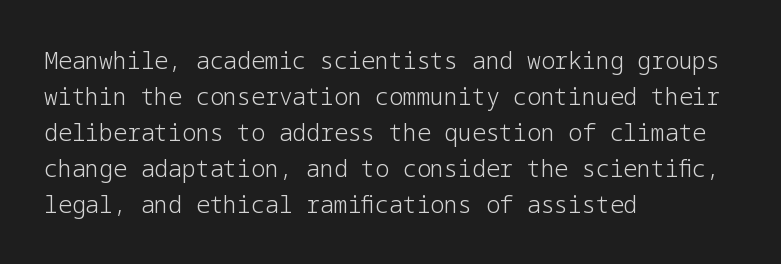
{"italic": "no", "bold": "no", "underline": "no", "align": "left", "line_spacing": "normal", "line_spacing_ratio": 1.56, "letter_spacing": "normal", "letter_spacing_em": 0.0, "glyph_px": 23}
